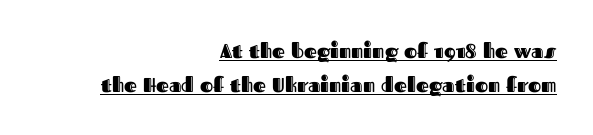
{"italic": "no", "underline": "yes", "align": "right", "line_spacing": "normal", "line_spacing_ratio": 1.69, "letter_spacing": "normal", "letter_spacing_em": 0.0, "glyph_px": 20}
